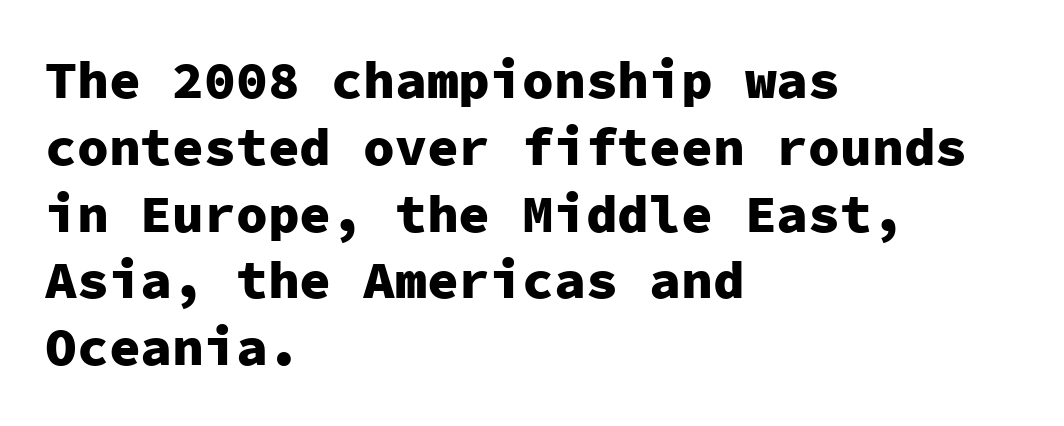
Q: Is the text bold? A: Yes.
Q: Is the text italic (slanted)? A: No, it is upright.
Q: Is the typeface a serif or a sans-serif typeface? A: Sans-serif.
Q: Is the text underlined? A: No.
Q: How is the paragraph aligned? A: Left-aligned.
Q: Is the spacing between letters normal or unusually wide? A: Normal.
Q: Is the spacing between lines tight, normal or loose? A: Normal.
Q: Width (condensed, normal, or wide)? A: Normal.
Q: Stroke contrast? A: Low.
Q: x-height? A: Medium.
Q: Monospaced? A: Yes.
